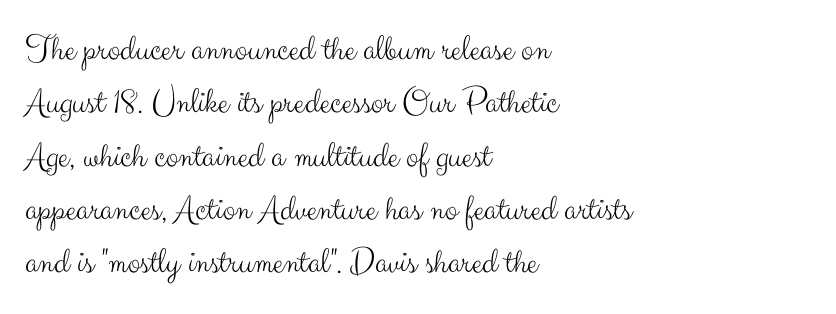
Q: Is the text bold? A: No.
Q: Is the text italic (slanted)? A: Yes.
Q: Is the typeface a serif or a sans-serif typeface? A: Sans-serif.
Q: Is the text underlined? A: No.
Q: How is the paragraph aligned? A: Left-aligned.
Q: Is the spacing between letters normal or unusually wide? A: Normal.
Q: Is the spacing between lines tight, normal or loose? A: Normal.
Q: Width (condensed, normal, or wide)? A: Normal.
Q: Stroke contrast? A: Medium.
Q: x-height? A: Small.
Q: Monospaced? A: No.
